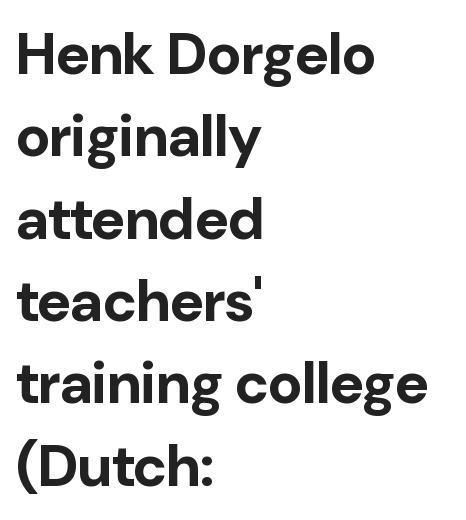
The image shows 58 px bold sans-serif type, upright; set left-aligned, normal line spacing (1.42x), normal letter spacing, not underlined; low stroke contrast and a medium x-height.
